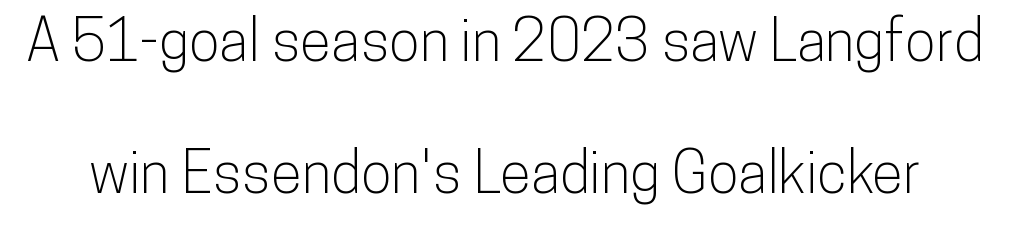
Q: Is the text italic (slanted)? A: No, it is upright.
Q: Is the typeface a serif or a sans-serif typeface? A: Sans-serif.
Q: Is the text underlined? A: No.
Q: Is the spacing between letters normal or unusually wide? A: Normal.
Q: Is the spacing between lines tight, normal or loose? A: Loose.
Q: Width (condensed, normal, or wide)? A: Condensed.
Q: Stroke contrast? A: Low.
Q: x-height? A: Medium.
Q: Monospaced? A: No.
